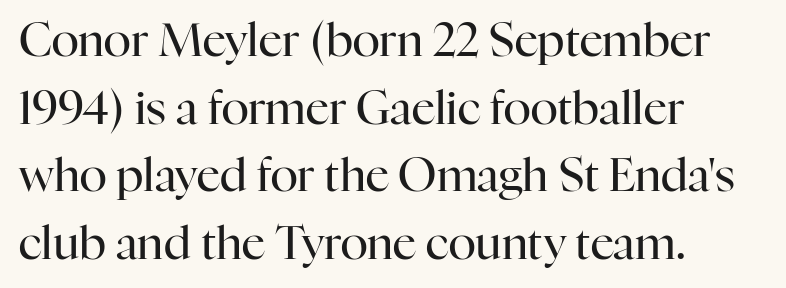
A serif font was chosen for this passage. No italicization has been applied; the sample stays upright. Layout note: lines flush left. The face used here is proportionally spaced, like ordinary book or web type.
